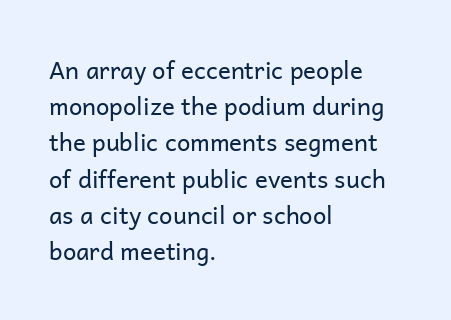
Default kerning and tracking; the words read as compact shapes. Tall strokes in this sample are plumb rather than angled. This rendering uses left alignment, leaving the right contour irregular. Students, observe: this is what conventionally led text looks like. Each stroke keeps to a modest, everyday thickness or less. Honestly, there is no underline to notice here at all.
